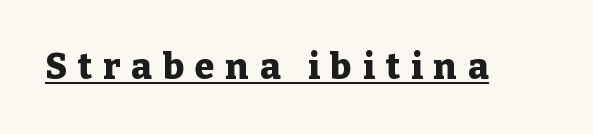
{"serif": "yes", "italic": "no", "bold": "yes", "weight": "heavy", "width": "normal", "stroke_contrast": "low", "x_height": "medium", "monospaced": "no", "underline": "yes", "letter_spacing": "wide", "letter_spacing_em": 0.3, "glyph_px": 36}
